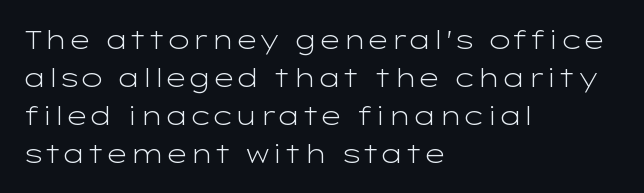
Visually the block forms a straight wall on the left and a jagged coastline on the right. Caption: standard tracking, unaltered. The type sits square on the baseline with zero lean. Weight: not bold — regular or lighter.
